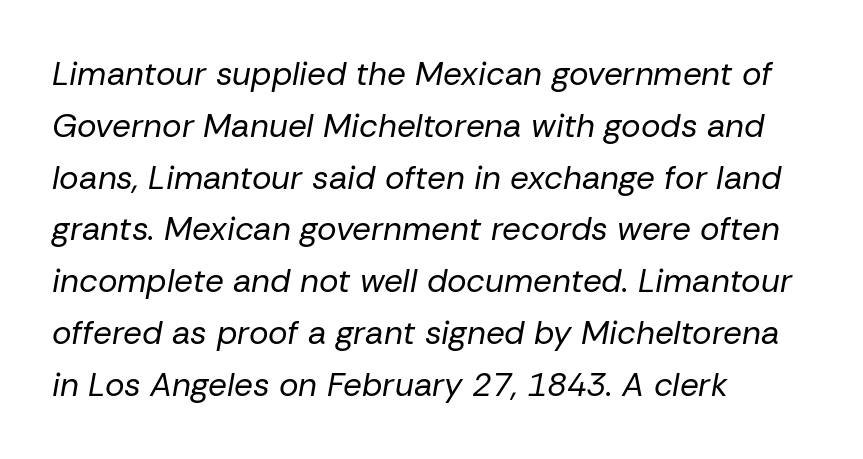
Q: Is the text bold? A: No.
Q: Is the text italic (slanted)? A: Yes, it leans right by about 10 degrees.
Q: Is the text underlined? A: No.
Q: How is the paragraph aligned? A: Left-aligned.
Q: Is the spacing between letters normal or unusually wide? A: Normal.
Q: Is the spacing between lines tight, normal or loose? A: Normal.
Q: Width (condensed, normal, or wide)? A: Normal.
Q: Stroke contrast? A: Low.
Q: x-height? A: Medium.
Q: Monospaced? A: No.
